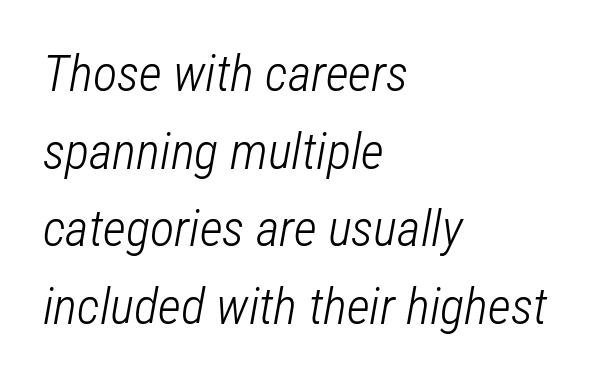
Q: Is the text bold? A: No.
Q: Is the text italic (slanted)? A: Yes, it leans right by about 12 degrees.
Q: Is the text underlined? A: No.
Q: How is the paragraph aligned? A: Left-aligned.
Q: Is the spacing between letters normal or unusually wide? A: Normal.
Q: Is the spacing between lines tight, normal or loose? A: Normal.
Q: Width (condensed, normal, or wide)? A: Condensed.
Q: Stroke contrast? A: Low.
Q: x-height? A: Medium.
Q: Monospaced? A: No.
